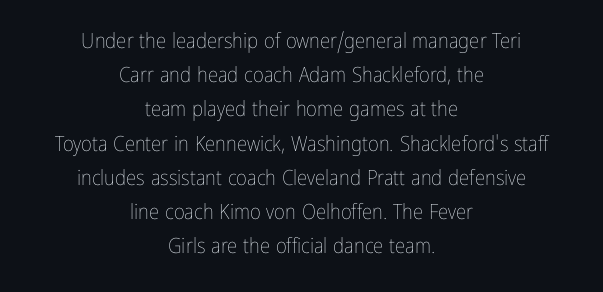
{"italic": "no", "bold": "no", "underline": "no", "align": "center", "line_spacing": "normal", "line_spacing_ratio": 1.63, "letter_spacing": "normal", "letter_spacing_em": 0.0, "glyph_px": 21}
